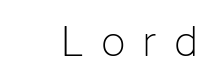
Q: Is the text bold? A: No.
Q: Is the text italic (slanted)? A: No, it is upright.
Q: Is the typeface a serif or a sans-serif typeface? A: Sans-serif.
Q: Is the text underlined? A: No.
Q: Is the spacing between letters normal or unusually wide? A: Unusually wide.
Q: Width (condensed, normal, or wide)? A: Normal.
Q: Stroke contrast? A: Low.
Q: x-height? A: Medium.
Q: Monospaced? A: No.
